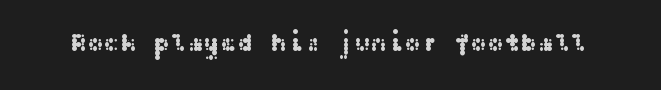
If you drew a line through each stem, it would be perfectly vertical. Characters follow at the spacing the type designer built in. The words here are not underlined.
